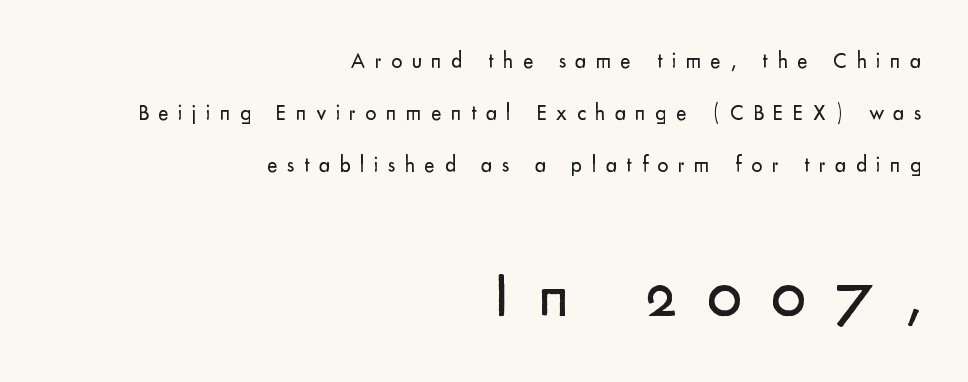
The image shows 65 px regular-weight sans-serif type, upright; set right-aligned, loose line spacing (2.37x), unusually wide letter spacing (+0.43 em), not underlined; the second (bottom) block is 2.95x larger; low stroke contrast and a small x-height.
